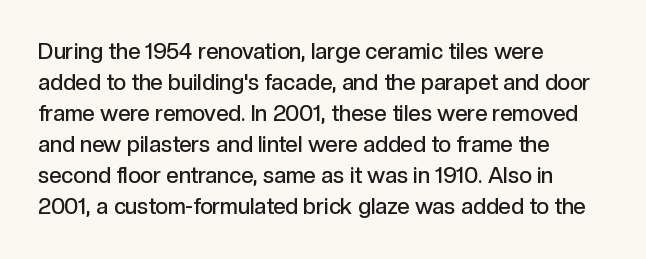
Does extra space separate the letters? No, they use regular spacing. Italic? Not at all — the glyphs are vertical. Notice how the passage keeps a crisp vertical edge on the left only. In terms of leading, this rendering sits right in the middle.
